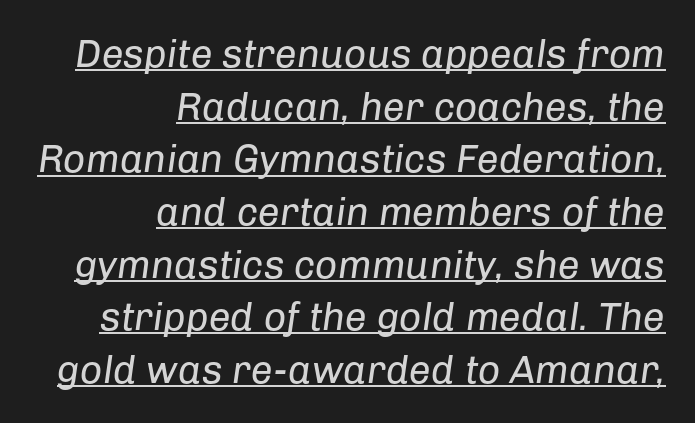
Q: Is the text bold? A: No.
Q: Is the text italic (slanted)? A: Yes, it leans right by about 8 degrees.
Q: Is the text underlined? A: Yes.
Q: How is the paragraph aligned? A: Right-aligned.
Q: Is the spacing between letters normal or unusually wide? A: Normal.
Q: Is the spacing between lines tight, normal or loose? A: Normal.
Q: Width (condensed, normal, or wide)? A: Normal.
Q: Stroke contrast? A: Low.
Q: x-height? A: Medium.
Q: Monospaced? A: No.
